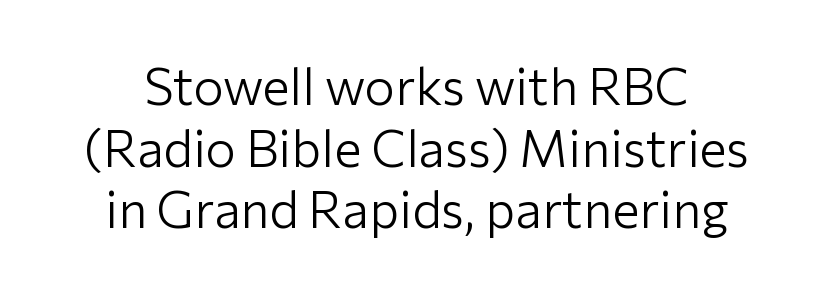
Q: Is the text bold? A: No.
Q: Is the text italic (slanted)? A: No, it is upright.
Q: Is the typeface a serif or a sans-serif typeface? A: Sans-serif.
Q: Is the text underlined? A: No.
Q: Is the spacing between letters normal or unusually wide? A: Normal.
Q: Width (condensed, normal, or wide)? A: Normal.
Q: Stroke contrast? A: Low.
Q: x-height? A: Medium.
Q: Monospaced? A: No.
